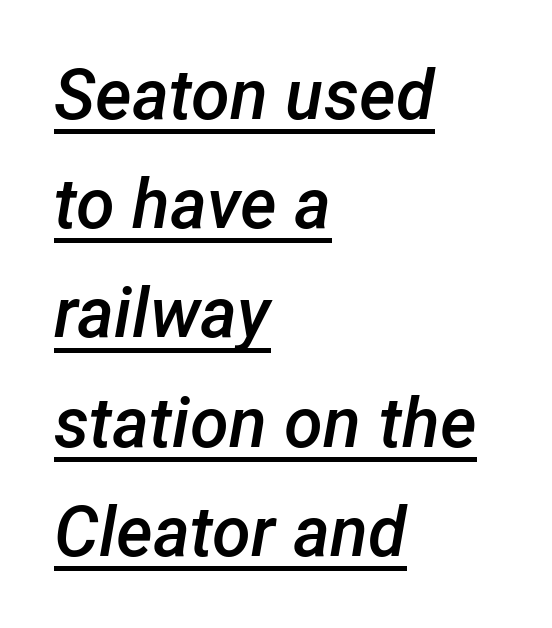
{"italic": "yes", "lean": "right", "slant_degrees": 12, "bold": "semi", "weight": "semibold", "width": "normal", "stroke_contrast": "low", "x_height": "medium", "monospaced": "no", "underline": "yes", "align": "left", "line_spacing": "normal", "line_spacing_ratio": 1.56, "letter_spacing": "normal", "letter_spacing_em": 0.0, "glyph_px": 70}
